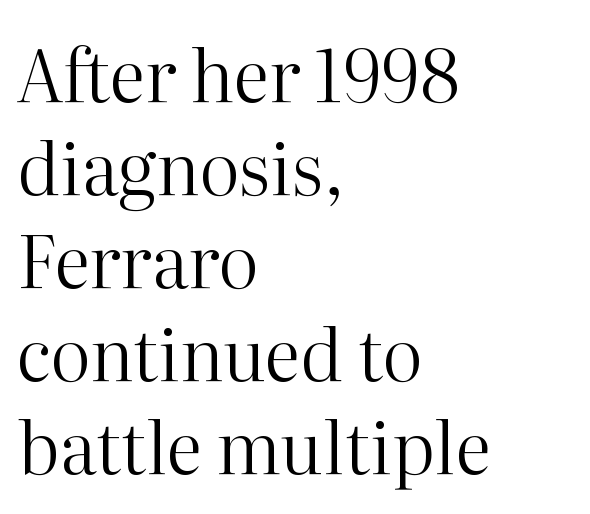
The image shows 72 px regular-weight serif type, upright; set left-aligned, normal line spacing (1.29x), normal letter spacing, not underlined; high stroke contrast and a medium x-height.
